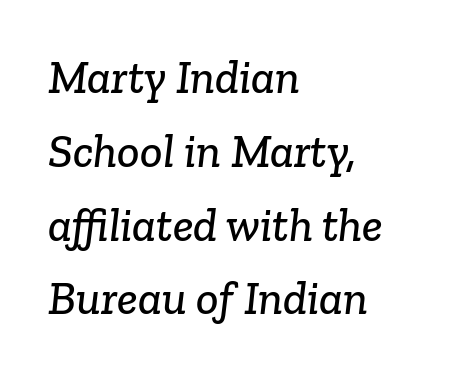
{"serif": "yes", "width": "normal", "stroke_contrast": "low", "x_height": "medium", "monospaced": "no", "underline": "no", "align": "left", "line_spacing": "normal", "line_spacing_ratio": 1.57, "letter_spacing": "normal", "letter_spacing_em": 0.0, "glyph_px": 47}
